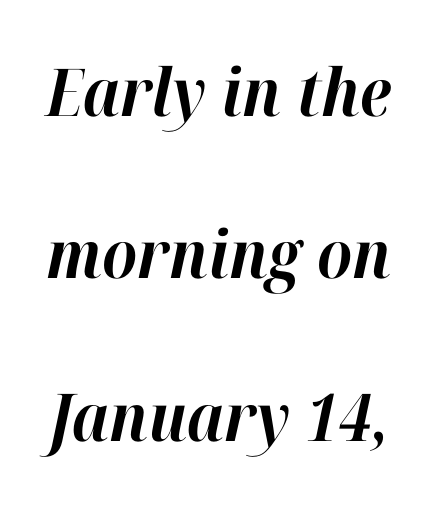
{"italic": "yes", "lean": "right", "slant_degrees": 12, "bold": "yes", "weight": "bold", "width": "normal", "stroke_contrast": "high", "x_height": "medium", "monospaced": "no", "underline": "no", "line_spacing": "loose", "line_spacing_ratio": 2.46, "letter_spacing": "normal", "letter_spacing_em": 0.0, "glyph_px": 66}
